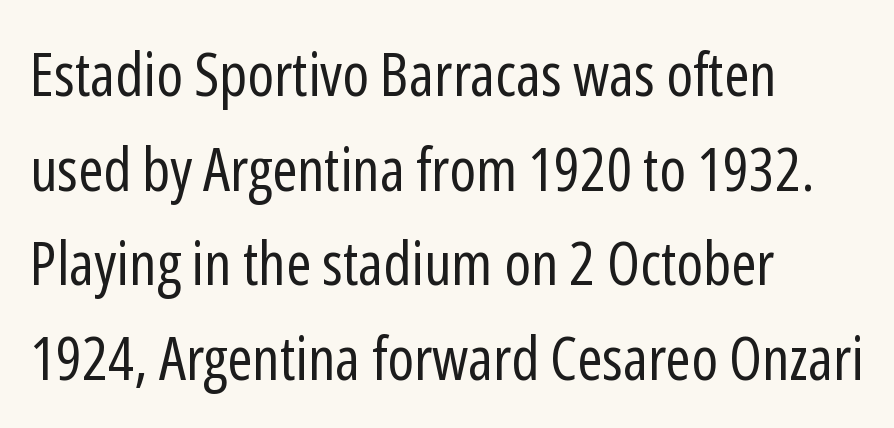
The image shows 61 px regular-weight, condensed sans-serif type, upright; set left-aligned, normal line spacing (1.55x), normal letter spacing, not underlined; low stroke contrast and a medium x-height.
